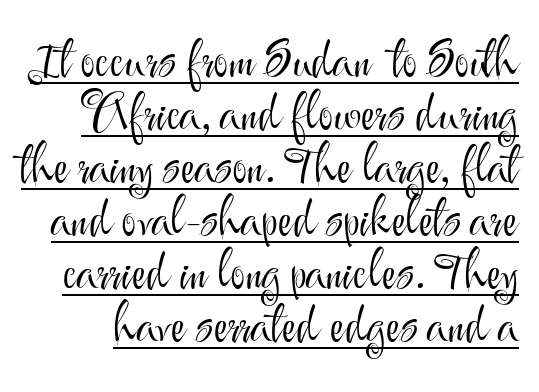
Q: Is the text bold? A: No.
Q: Is the typeface a serif or a sans-serif typeface? A: Sans-serif.
Q: Is the text underlined? A: Yes.
Q: Is the spacing between letters normal or unusually wide? A: Normal.
Q: Is the spacing between lines tight, normal or loose? A: Tight.
Q: Width (condensed, normal, or wide)? A: Normal.
Q: Stroke contrast? A: Medium.
Q: x-height? A: Small.
Q: Monospaced? A: No.
